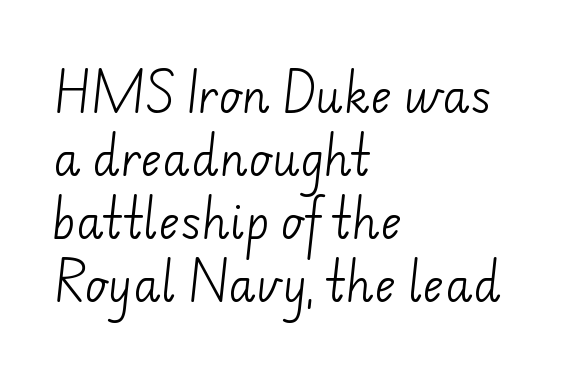
The image shows 45 px light sans-serif type; set left-aligned, normal line spacing (1.4x), normal letter spacing, not underlined; low stroke contrast and a small x-height.
